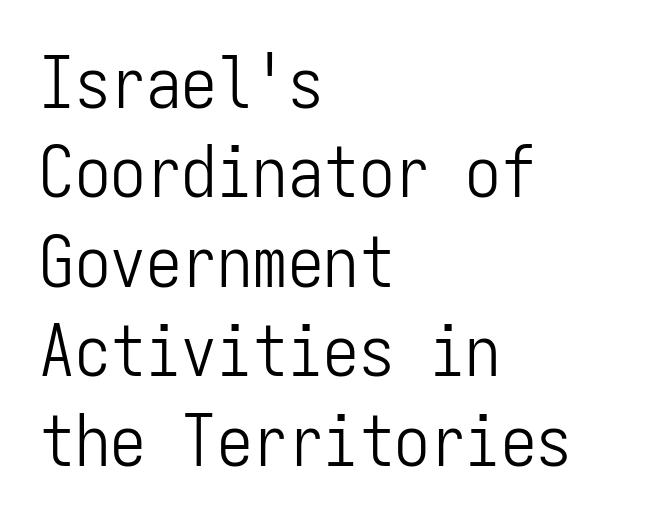
Q: Is the text bold? A: No.
Q: Is the text italic (slanted)? A: No, it is upright.
Q: Is the typeface a serif or a sans-serif typeface? A: Sans-serif.
Q: Is the text underlined? A: No.
Q: How is the paragraph aligned? A: Left-aligned.
Q: Is the spacing between letters normal or unusually wide? A: Normal.
Q: Is the spacing between lines tight, normal or loose? A: Normal.
Q: Width (condensed, normal, or wide)? A: Condensed.
Q: Stroke contrast? A: Low.
Q: x-height? A: Medium.
Q: Monospaced? A: Yes.
